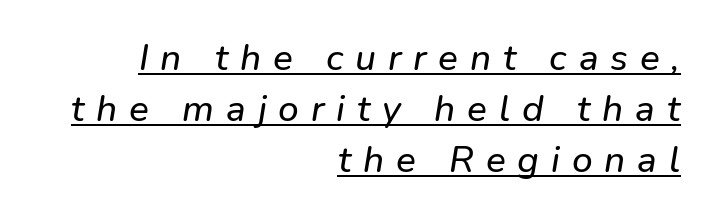
The image shows 37 px text type, italic (leaning right); set right-aligned, normal line spacing (1.38x), unusually wide letter spacing (+0.32 em), underlined; low stroke contrast and a medium x-height.
